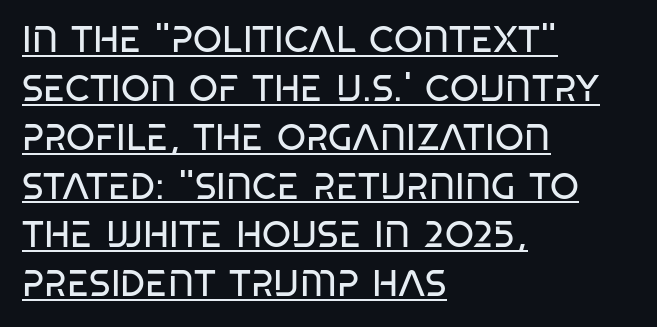
The image shows 37 px regular-weight, condensed sans-serif type, upright; set left-aligned, normal line spacing (1.32x), normal letter spacing, underlined; low stroke contrast and a large x-height.
